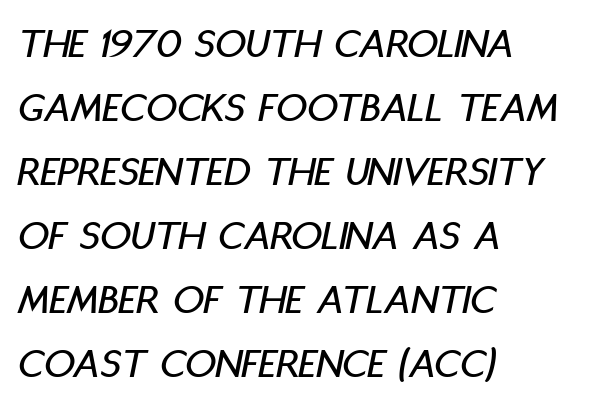
{"italic": "yes", "lean": "right", "slant_degrees": 11, "width": "condensed", "stroke_contrast": "low", "x_height": "large", "monospaced": "no", "underline": "no", "align": "left", "line_spacing": "normal", "line_spacing_ratio": 1.49, "letter_spacing": "normal", "letter_spacing_em": 0.0, "glyph_px": 43}
